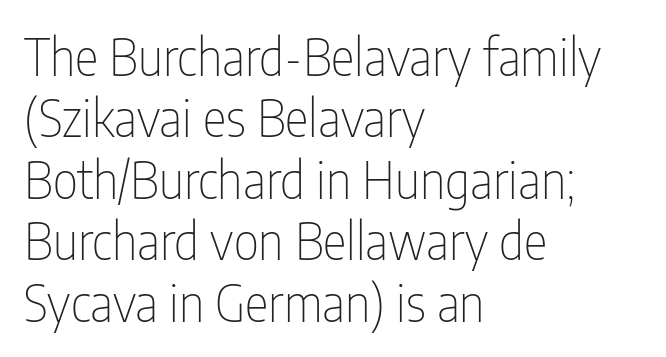
Q: Is the text bold? A: No.
Q: Is the text italic (slanted)? A: No, it is upright.
Q: Is the typeface a serif or a sans-serif typeface? A: Sans-serif.
Q: Is the text underlined? A: No.
Q: How is the paragraph aligned? A: Left-aligned.
Q: Is the spacing between letters normal or unusually wide? A: Normal.
Q: Width (condensed, normal, or wide)? A: Condensed.
Q: Stroke contrast? A: Low.
Q: x-height? A: Medium.
Q: Monospaced? A: No.
